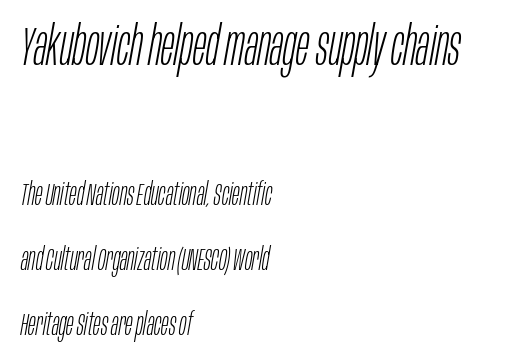
Horizontally, the lines are justified to the leading edge only. Compared with typical body copy, the letter spacing here is the same. Here the designer chose a conventional face with non-uniform glyph widths. Anything drawn beneath the words? Only blank space. The letterforms sit at book weight or below. The designer gave the opening block more size than the closing block.
